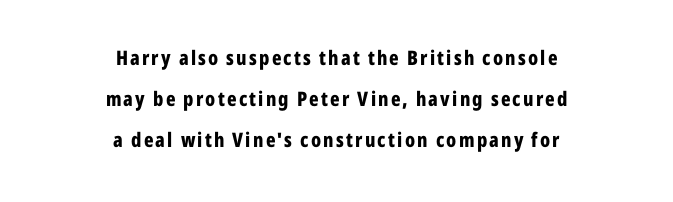
Q: Is the text bold? A: Yes.
Q: Is the text italic (slanted)? A: No, it is upright.
Q: Is the text underlined? A: No.
Q: How is the paragraph aligned? A: Centered.
Q: Is the spacing between lines tight, normal or loose? A: Loose.
